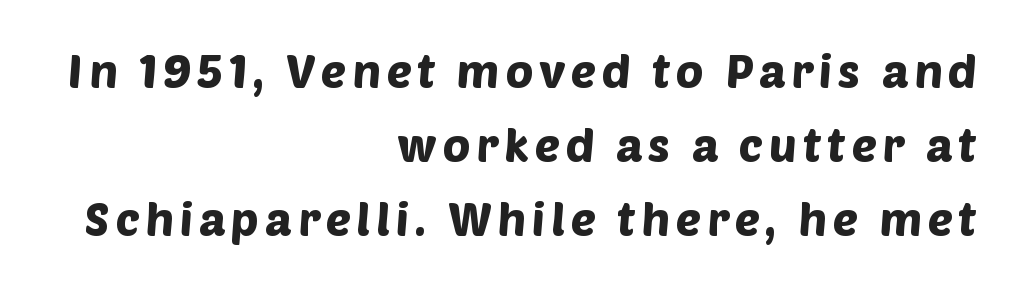
Looks like regular typesetting: each glyph gets only the width it needs. Regular leading. Which margin do the lines hug? The right one — the left edge is uneven. The text was rendered using a sans face with plain stroke endings. A clean baseline with only descenders dipping below it.
